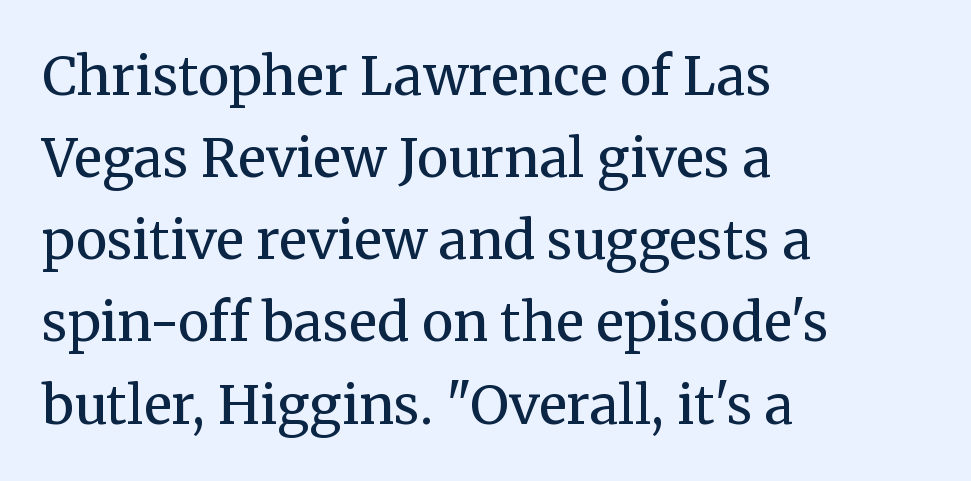
The image shows 53 px regular-weight serif type, upright; set left-aligned, normal line spacing (1.55x), normal letter spacing, not underlined; medium stroke contrast and a medium x-height.
